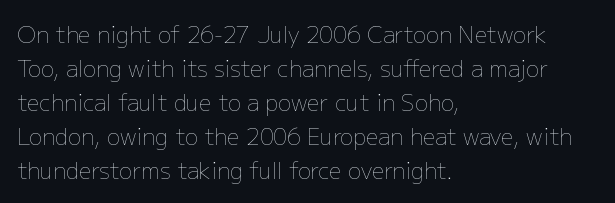
These lines stack with their left ends in a neat column. Any mark beneath the type? The region is blank. Short note: letters normally spaced. The type sits square on the baseline with zero lean.
